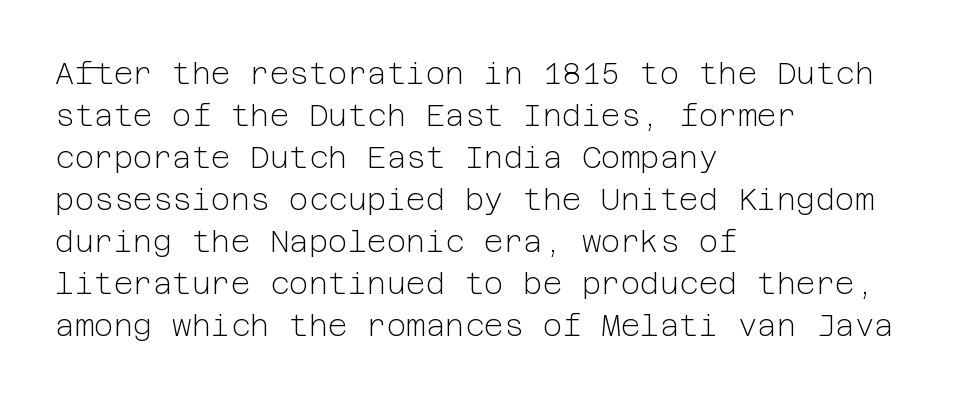
Q: Is the text bold? A: No.
Q: Is the text italic (slanted)? A: No, it is upright.
Q: Is the typeface a serif or a sans-serif typeface? A: Sans-serif.
Q: Is the text underlined? A: No.
Q: How is the paragraph aligned? A: Left-aligned.
Q: Is the spacing between letters normal or unusually wide? A: Normal.
Q: Is the spacing between lines tight, normal or loose? A: Normal.
Q: Width (condensed, normal, or wide)? A: Normal.
Q: Stroke contrast? A: Low.
Q: x-height? A: Medium.
